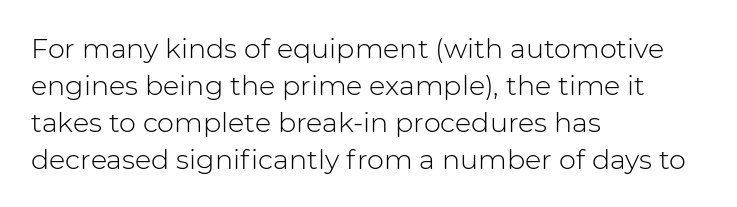
The image shows 27 px text type, upright; set left-aligned, normal line spacing (1.37x), normal letter spacing, not underlined.
